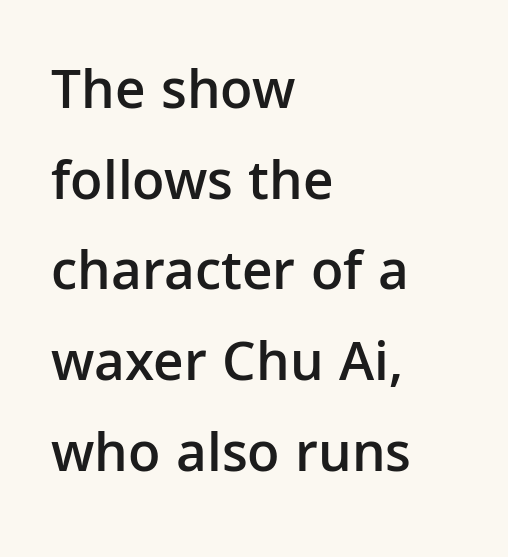
The image shows 57 px semibold sans-serif type, upright; set left-aligned, normal line spacing (1.59x), normal letter spacing, not underlined; low stroke contrast and a medium x-height.
